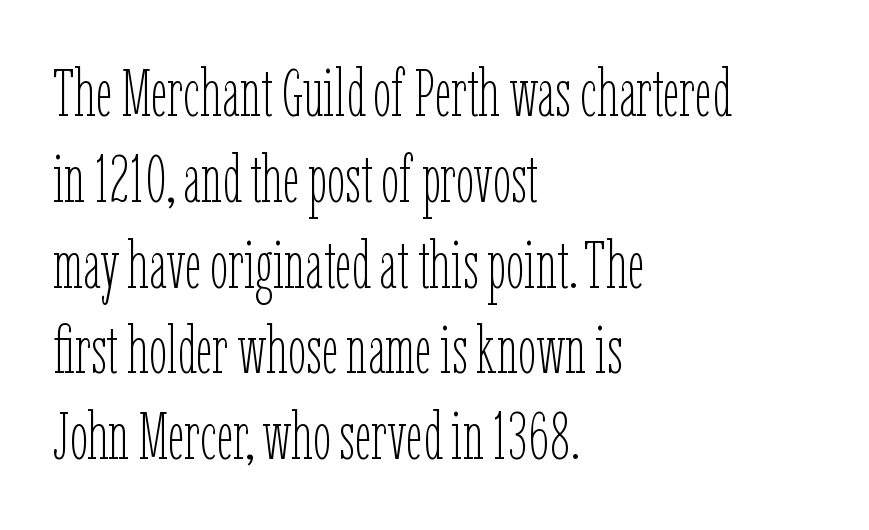
The image shows 66 px thin, condensed type, upright; set left-aligned, normal line spacing (1.3x), normal letter spacing, not underlined; low stroke contrast and a medium x-height.
